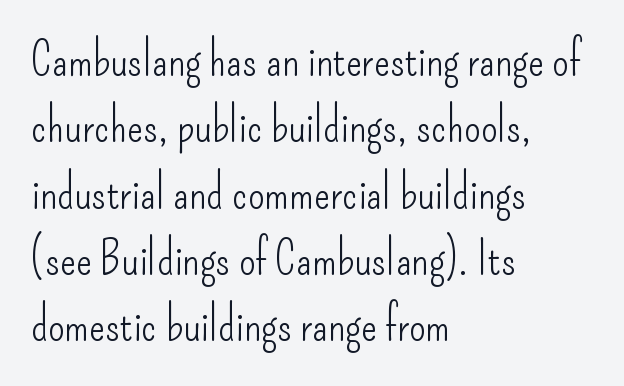
The image shows 47 px light, condensed sans-serif type, upright; set left-aligned, normal line spacing (1.41x), normal letter spacing, not underlined; low stroke contrast and a small x-height.
